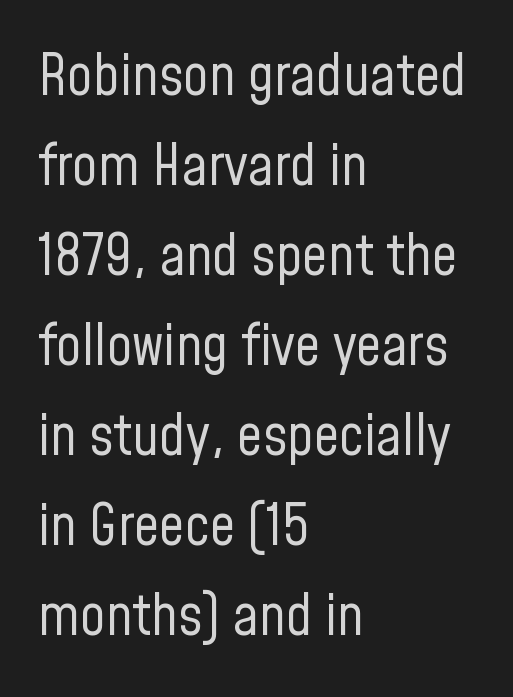
Q: Is the text bold? A: No.
Q: Is the text italic (slanted)? A: No, it is upright.
Q: Is the typeface a serif or a sans-serif typeface? A: Sans-serif.
Q: Is the text underlined? A: No.
Q: How is the paragraph aligned? A: Left-aligned.
Q: Is the spacing between letters normal or unusually wide? A: Normal.
Q: Is the spacing between lines tight, normal or loose? A: Normal.
Q: Width (condensed, normal, or wide)? A: Condensed.
Q: Stroke contrast? A: Low.
Q: x-height? A: Medium.
Q: Monospaced? A: No.
